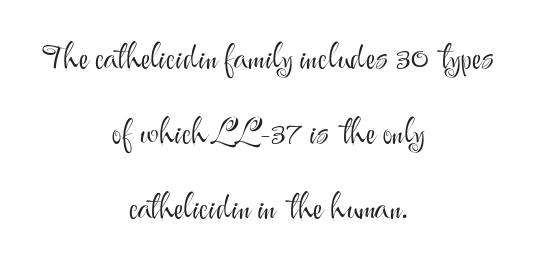
The image shows 34 px light sans-serif type; set centered, loose line spacing (2.2x), normal letter spacing, not underlined; medium stroke contrast and a small x-height.
